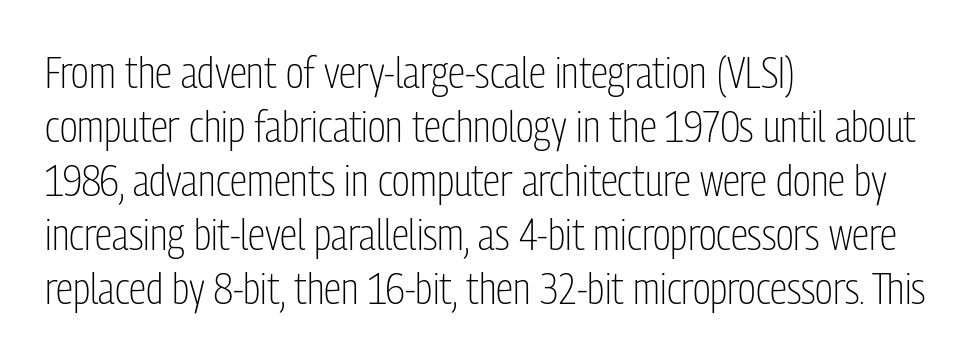
Q: Is the text bold? A: No.
Q: Is the text italic (slanted)? A: No, it is upright.
Q: Is the typeface a serif or a sans-serif typeface? A: Sans-serif.
Q: Is the text underlined? A: No.
Q: How is the paragraph aligned? A: Left-aligned.
Q: Is the spacing between letters normal or unusually wide? A: Normal.
Q: Width (condensed, normal, or wide)? A: Condensed.
Q: Stroke contrast? A: Low.
Q: x-height? A: Medium.
Q: Monospaced? A: No.
